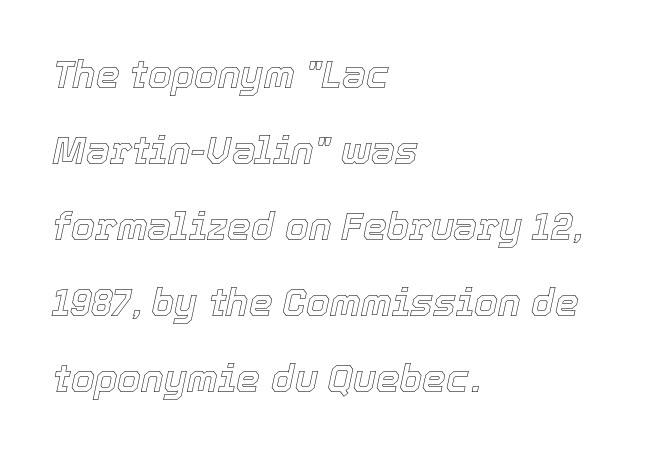
{"italic": "yes", "lean": "right", "slant_degrees": 12, "width": "normal", "x_height": "medium", "monospaced": "no", "underline": "no", "align": "left", "line_spacing": "loose", "line_spacing_ratio": 2.0, "letter_spacing": "normal", "letter_spacing_em": 0.0, "glyph_px": 38}
